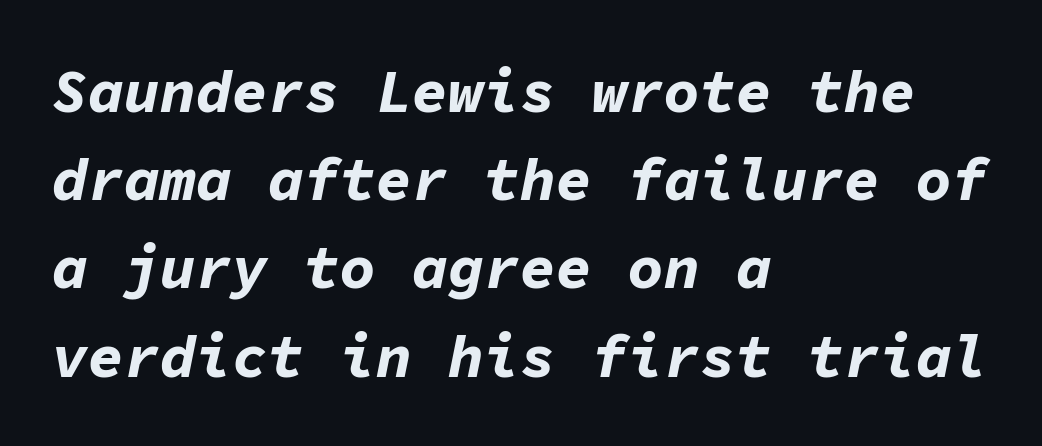
The image shows 60 px bold type, italic (leaning right), monospaced; set left-aligned, normal line spacing (1.47x), normal letter spacing, not underlined; low stroke contrast and a medium x-height.
